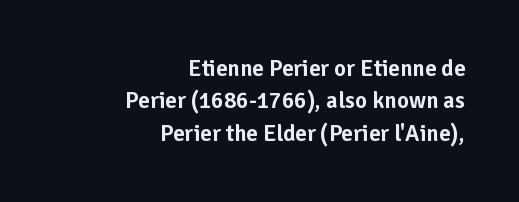
Ordinary non-slanted type is in use. One-word summary of the alignment: right. There is no visible air inserted between adjacent glyphs. The block of text has a typical density, with ordinary space between rows.
